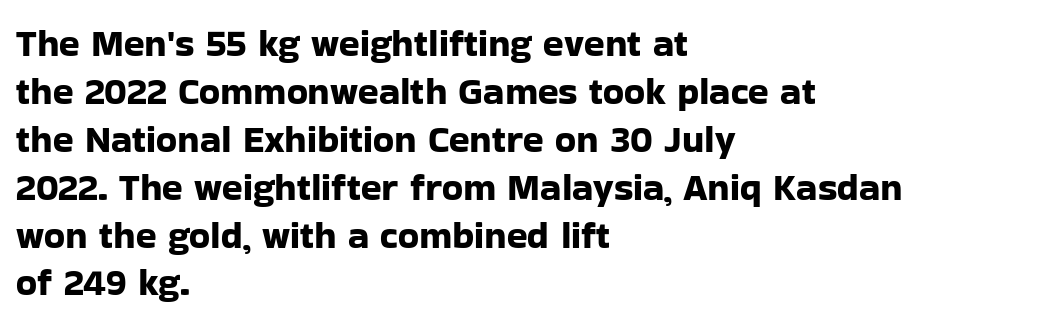
{"serif": "no", "italic": "no", "width": "normal", "stroke_contrast": "low", "x_height": "medium", "monospaced": "no", "underline": "no", "align": "left", "line_spacing": "normal", "line_spacing_ratio": 1.26, "letter_spacing": "normal", "letter_spacing_em": 0.0, "glyph_px": 38}
